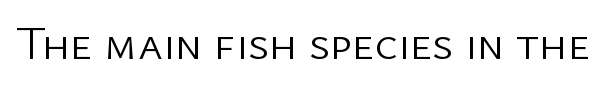
Classification — sans serif. These lines keep a tight, regular rhythm from letter to letter. Note the varied advance widths — an 'i' is clearly narrower than an 'm'. Nope, not italic — everything's standing straight.
